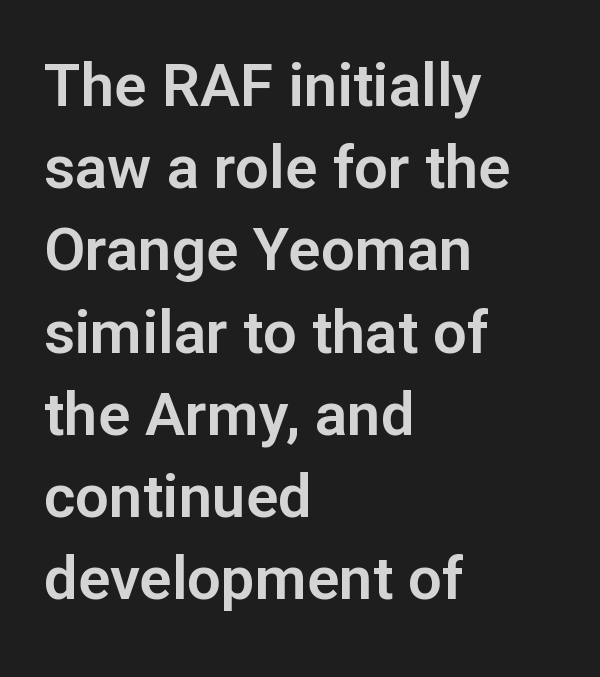
There is no visible air inserted between adjacent glyphs. Layout note: lines flush left. The specimen omits any rule beneath the text block's lines. Is this a sans? Yes — the strokes have no serifs. Each new line begins a customary step beneath the previous one. Every character sits straight up, as roman type does.
